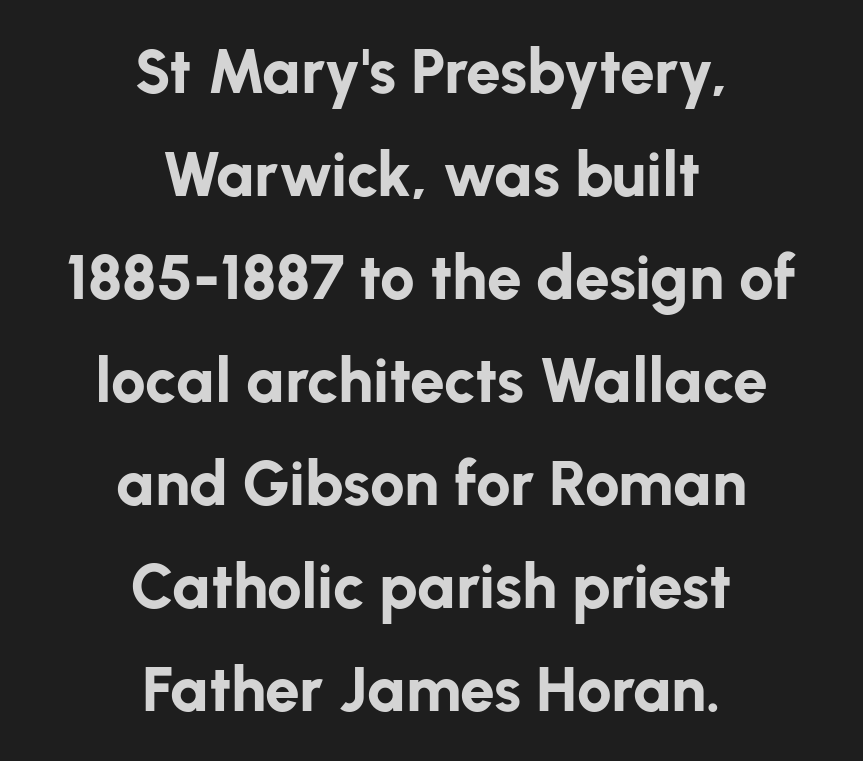
{"serif": "no", "italic": "no", "bold": "yes", "weight": "bold", "width": "normal", "stroke_contrast": "low", "x_height": "medium", "monospaced": "no", "underline": "no", "align": "center", "line_spacing": "normal", "line_spacing_ratio": 1.66, "letter_spacing": "normal", "letter_spacing_em": 0.0, "glyph_px": 62}
